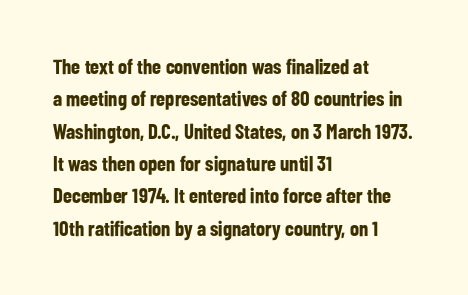
The image shows 21 px bold type, upright; set left-aligned, normal line spacing (1.54x), normal letter spacing, not underlined.
